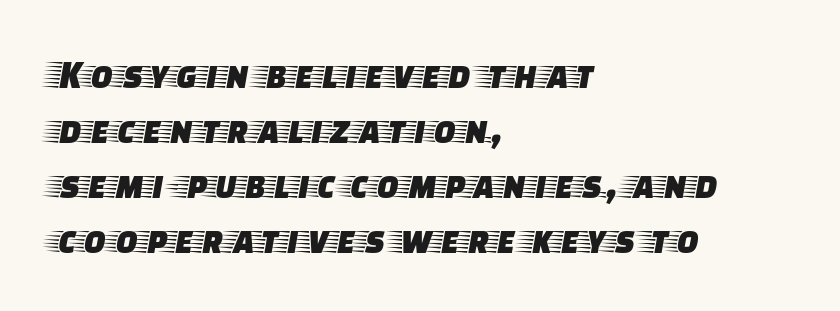
The image shows 41 px wide serif type; set left-aligned, normal line spacing (1.34x), normal letter spacing, not underlined; low stroke contrast and a large x-height.
